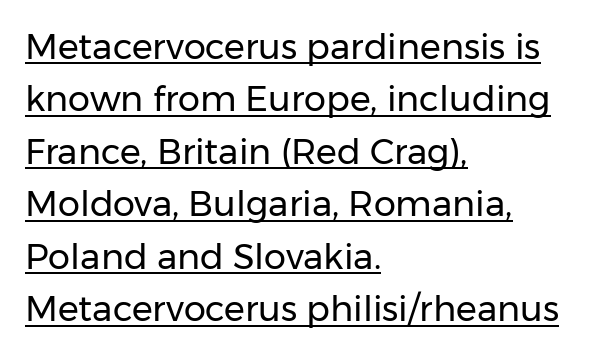
{"serif": "no", "italic": "no", "bold": "no", "weight": "regular", "width": "normal", "stroke_contrast": "low", "x_height": "medium", "monospaced": "no", "underline": "yes", "align": "left", "line_spacing": "normal", "line_spacing_ratio": 1.5, "letter_spacing": "normal", "letter_spacing_em": 0.0, "glyph_px": 35}
